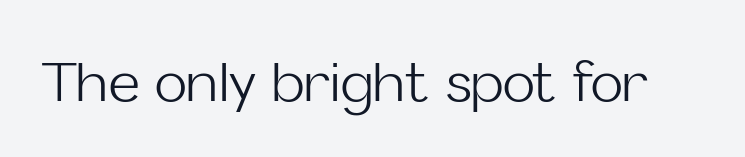
{"serif": "no", "italic": "no", "bold": "no", "weight": "light", "width": "normal", "stroke_contrast": "low", "x_height": "medium", "monospaced": "no", "underline": "no", "letter_spacing": "normal", "letter_spacing_em": 0.0, "glyph_px": 54}
